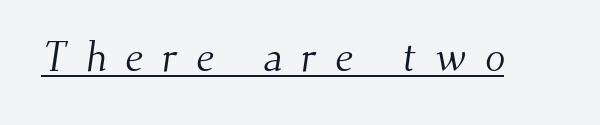
{"serif": "yes", "bold": "no", "weight": "light", "width": "normal", "stroke_contrast": "medium", "x_height": "small", "monospaced": "no", "underline": "yes", "letter_spacing": "wide", "letter_spacing_em": 0.43, "glyph_px": 42}
